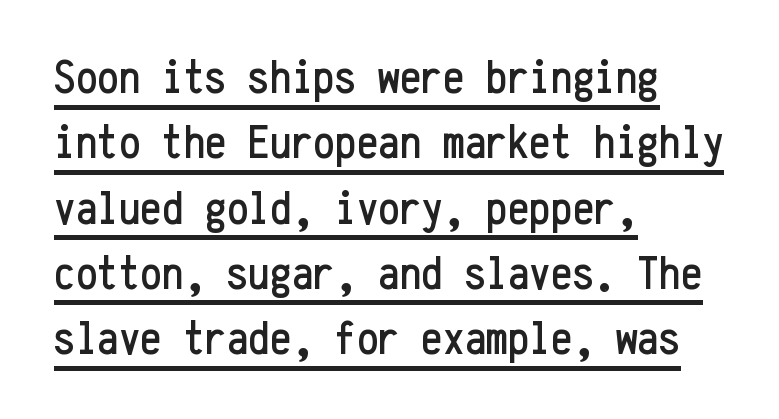
Q: Is the text italic (slanted)? A: No, it is upright.
Q: Is the typeface a serif or a sans-serif typeface? A: Sans-serif.
Q: Is the text underlined? A: Yes.
Q: How is the paragraph aligned? A: Left-aligned.
Q: Is the spacing between letters normal or unusually wide? A: Normal.
Q: Is the spacing between lines tight, normal or loose? A: Normal.
Q: Width (condensed, normal, or wide)? A: Condensed.
Q: Stroke contrast? A: Low.
Q: x-height? A: Medium.
Q: Monospaced? A: Yes.
